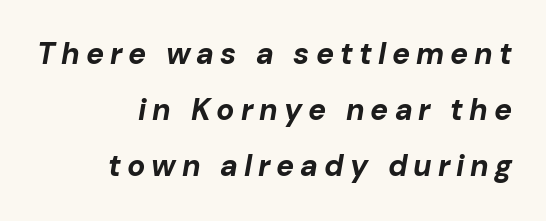
The image shows 30 px bold type, italic (leaning right); set right-aligned, line spacing 1.87x, unusually wide letter spacing (+0.2 em), not underlined; low stroke contrast and a medium x-height.
